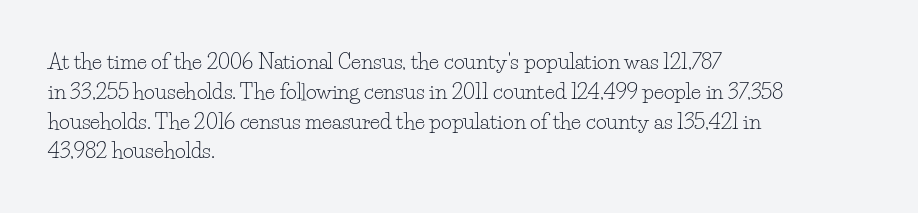
The image shows 21 px text type, upright; set left-aligned, normal line spacing (1.42x), normal letter spacing, not underlined.
